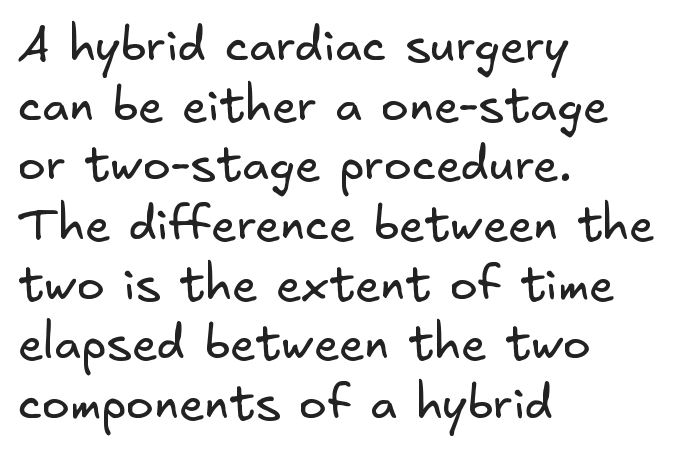
The image shows 47 px regular-weight sans-serif type; set left-aligned, normal line spacing (1.27x), normal letter spacing, not underlined; low stroke contrast and a small x-height.
